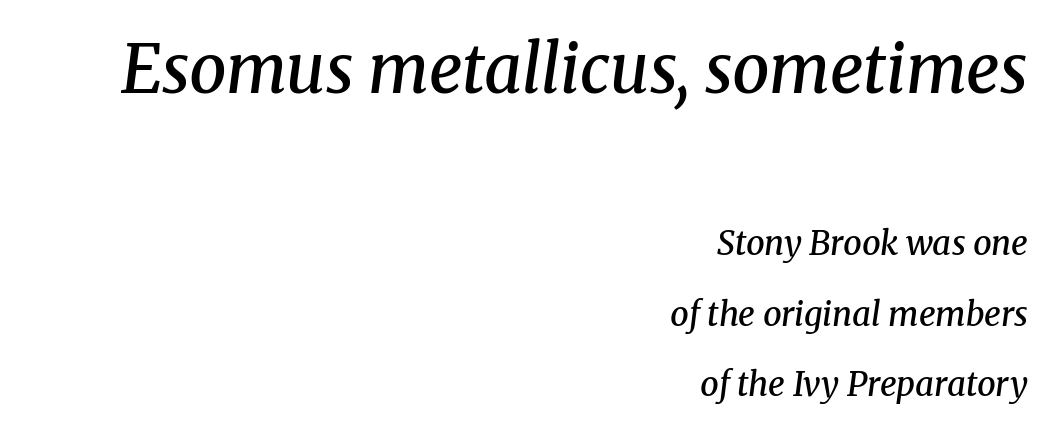
The image shows 66 px semibold serif type, italic (leaning right); set right-aligned, loose line spacing (2.14x), normal letter spacing, not underlined; the first (top) block is 2.0x larger; medium stroke contrast and a medium x-height.
